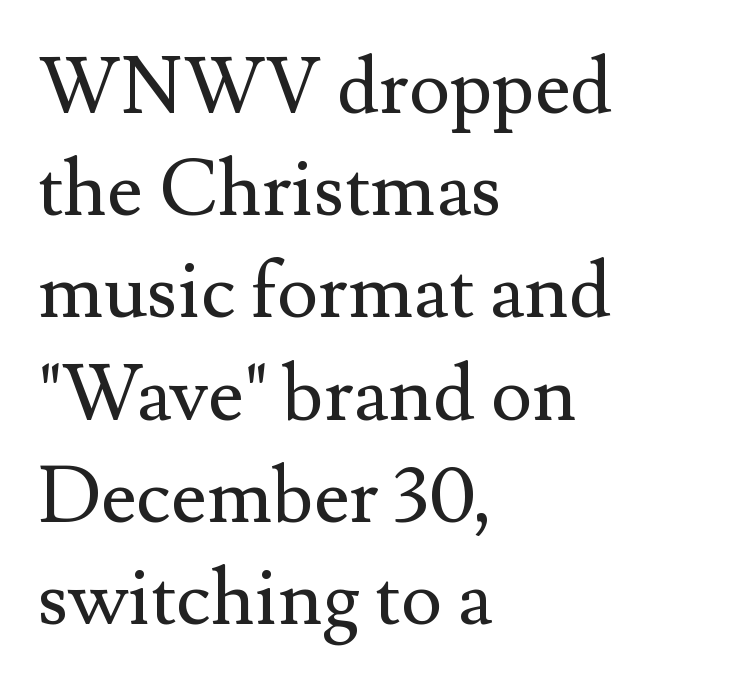
Q: Is the text bold? A: No.
Q: Is the text italic (slanted)? A: No, it is upright.
Q: Is the typeface a serif or a sans-serif typeface? A: Serif.
Q: Is the text underlined? A: No.
Q: How is the paragraph aligned? A: Left-aligned.
Q: Is the spacing between letters normal or unusually wide? A: Normal.
Q: Is the spacing between lines tight, normal or loose? A: Normal.
Q: Width (condensed, normal, or wide)? A: Normal.
Q: Stroke contrast? A: Medium.
Q: x-height? A: Small.
Q: Monospaced? A: No.
